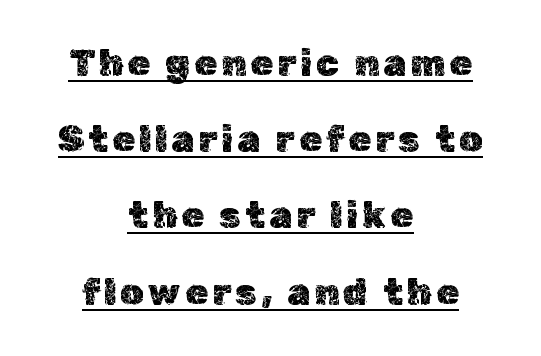
Does a line run under the words? Yes, clearly. In CSS terms this would be text-align: center. Spacing verdict: proportional, widths tailored to each character. A roman cut, with each character standing at attention.
